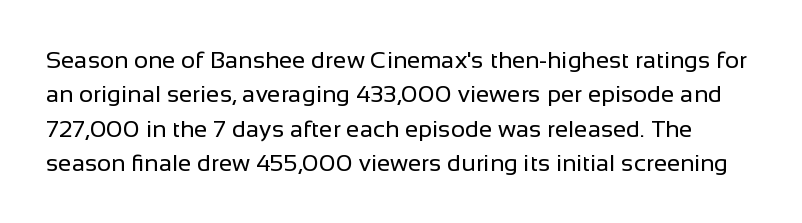
Clear beneath every line of the passage. The characters are drawn with everyday or finer stroke widths. If you drew a line through each stem, it would be perfectly vertical. Letter spacing: default. Regular leading.
